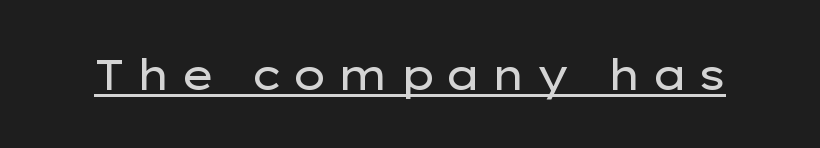
{"serif": "no", "italic": "no", "bold": "no", "weight": "regular", "width": "wide", "stroke_contrast": "low", "x_height": "medium", "monospaced": "no", "underline": "yes", "letter_spacing": "wide", "letter_spacing_em": 0.23, "glyph_px": 43}
